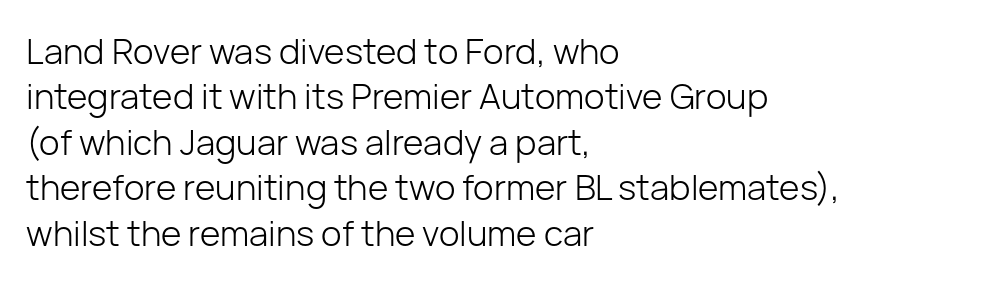
{"serif": "no", "italic": "no", "bold": "no", "weight": "light", "width": "normal", "stroke_contrast": "low", "x_height": "medium", "monospaced": "no", "underline": "no", "align": "left", "line_spacing": "normal", "line_spacing_ratio": 1.3, "letter_spacing": "normal", "letter_spacing_em": 0.0, "glyph_px": 35}
